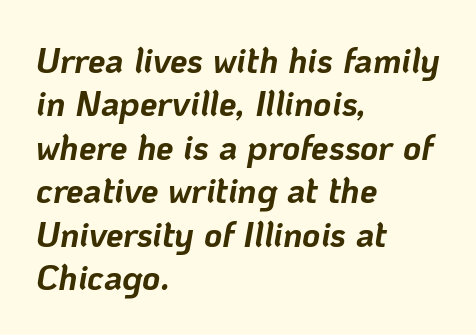
{"italic": "yes", "lean": "right", "slant_degrees": 10, "bold": "yes", "weight": "bold", "width": "normal", "stroke_contrast": "low", "x_height": "medium", "monospaced": "no", "underline": "no", "align": "left", "line_spacing_ratio": 1.24, "letter_spacing": "normal", "letter_spacing_em": 0.0, "glyph_px": 35}
